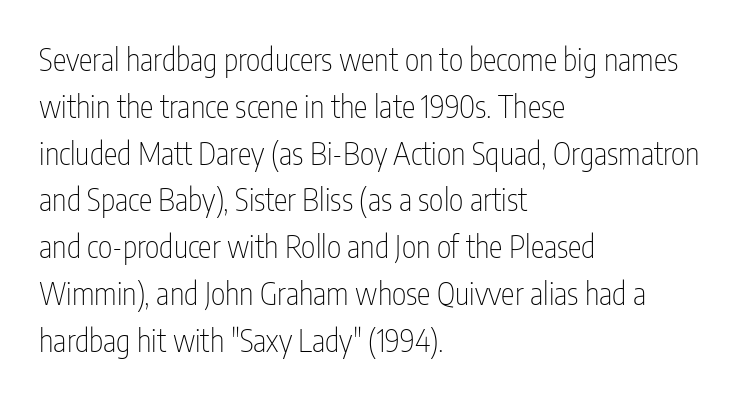
The image shows 31 px thin, condensed sans-serif type, upright; set left-aligned, normal line spacing (1.51x), normal letter spacing, not underlined; low stroke contrast and a medium x-height.
